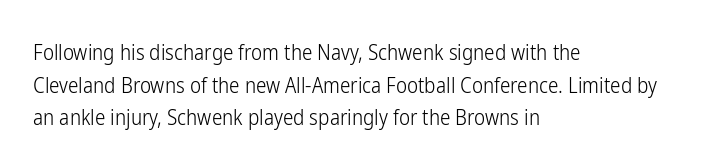
{"italic": "no", "bold": "no", "underline": "no", "align": "left", "line_spacing": "normal", "line_spacing_ratio": 1.55, "letter_spacing": "normal", "letter_spacing_em": 0.0, "glyph_px": 21}
